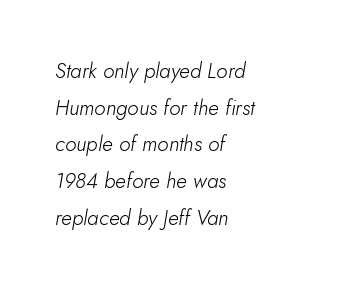
Q: Is the text bold? A: No.
Q: Is the text italic (slanted)? A: Yes, it leans right by about 10 degrees.
Q: Is the text underlined? A: No.
Q: How is the paragraph aligned? A: Left-aligned.
Q: Is the spacing between letters normal or unusually wide? A: Normal.
